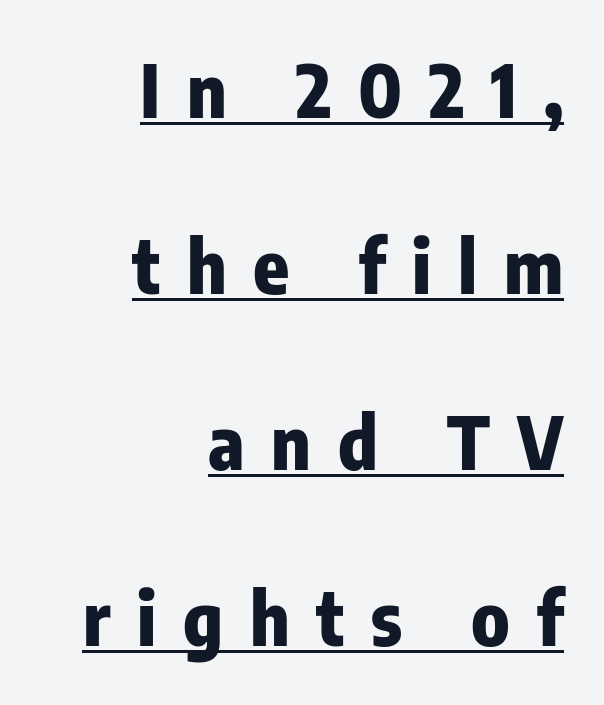
Italic: no, the glyphs are upright roman. A great deal of white space separates one row of letters from the next. Varying glyph widths throughout — classic text-font behaviour. Does the type have serifs? No, each stem ends abruptly.
